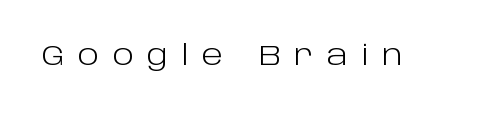
Q: Is the text bold? A: No.
Q: Is the text italic (slanted)? A: No, it is upright.
Q: Is the typeface a serif or a sans-serif typeface? A: Sans-serif.
Q: Is the text underlined? A: No.
Q: Is the spacing between letters normal or unusually wide? A: Unusually wide.
Q: Width (condensed, normal, or wide)? A: Normal.
Q: Stroke contrast? A: Low.
Q: x-height? A: Large.
Q: Monospaced? A: No.
